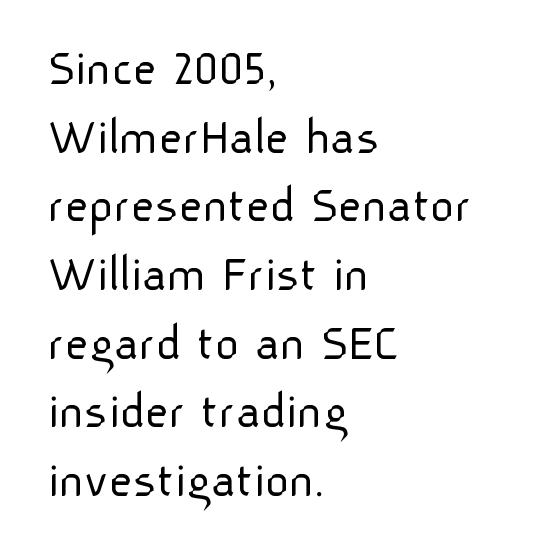
The image shows 52 px light sans-serif type, upright; set left-aligned, normal line spacing (1.32x), normal letter spacing, not underlined; low stroke contrast and a medium x-height.
